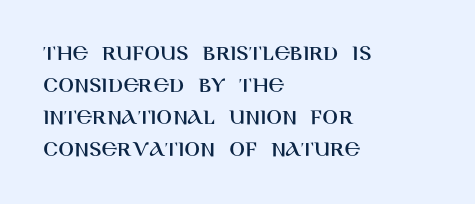
{"italic": "no", "underline": "no", "align": "left", "line_spacing": "normal", "line_spacing_ratio": 1.39, "letter_spacing": "normal", "letter_spacing_em": 0.0, "glyph_px": 23}
